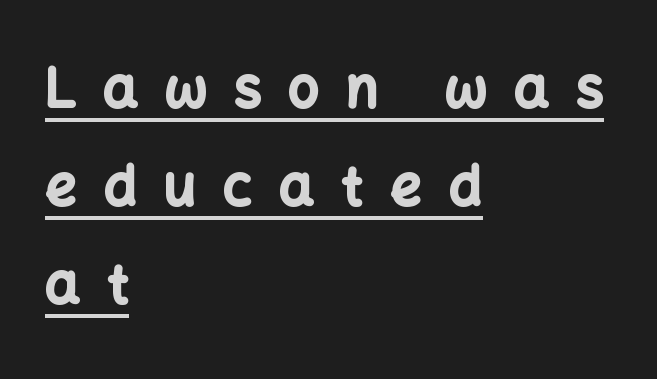
The image shows 55 px bold sans-serif type, upright; set left-aligned, line spacing 1.78x, unusually wide letter spacing (+0.49 em), underlined; low stroke contrast and a medium x-height.
